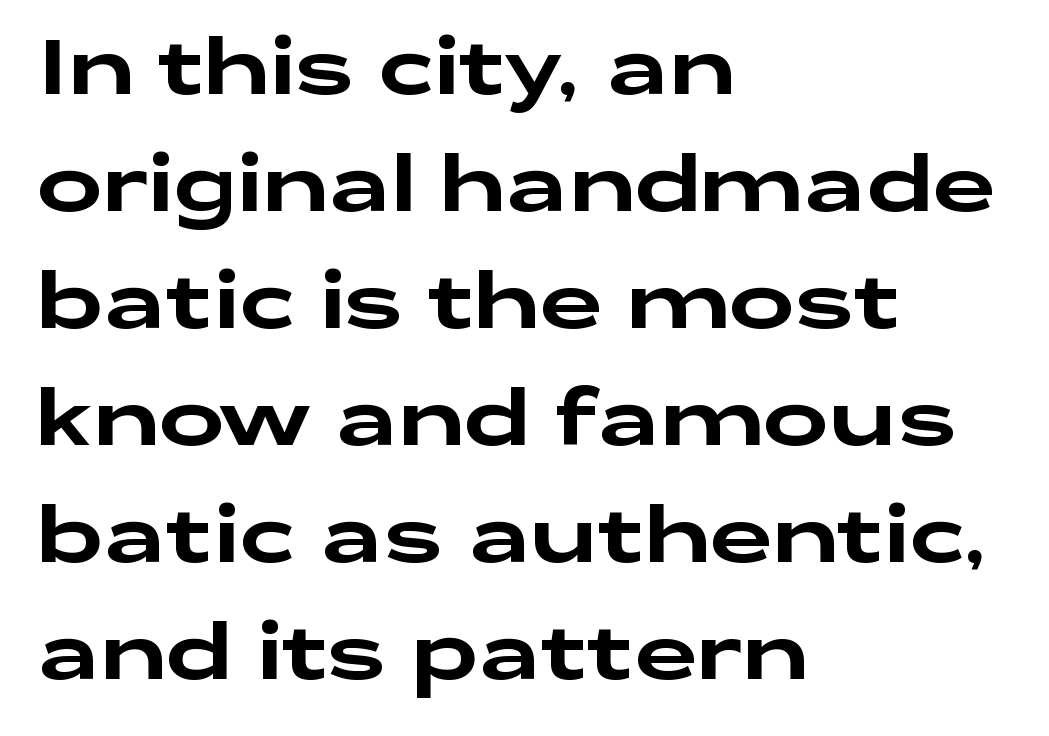
{"serif": "no", "italic": "no", "width": "wide", "stroke_contrast": "low", "x_height": "medium", "monospaced": "no", "underline": "no", "align": "left", "line_spacing": "normal", "line_spacing_ratio": 1.5, "letter_spacing": "normal", "letter_spacing_em": 0.0, "glyph_px": 78}
